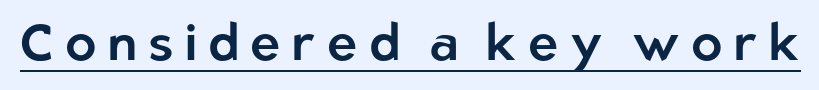
The image shows 51 px sans-serif type, upright; set unusually wide letter spacing (+0.22 em), underlined; low stroke contrast and a medium x-height.
